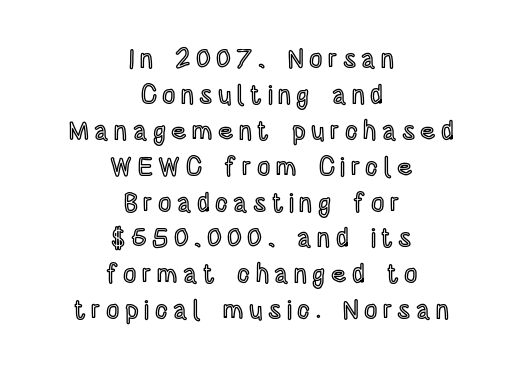
Summary of vertical rhythm: regular, with standard interline spacing. The tracking jumps out immediately: characters are airy and widely separated. Check the space under the baseline: it is left empty. Leftover space on each line is divided equally before and after the words. You can tell it's not italic because the verticals are truly vertical.
